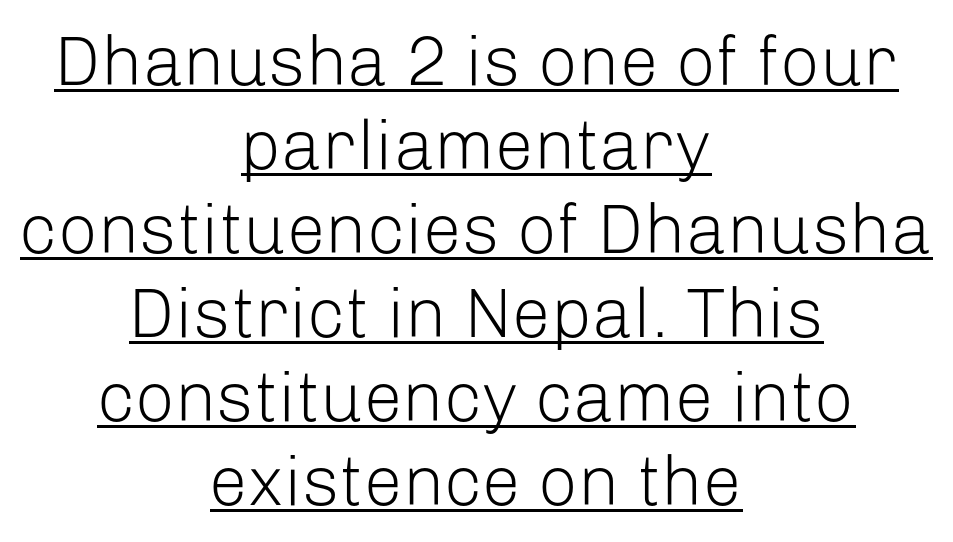
The image shows 70 px light sans-serif type, upright; set centered, line spacing 1.2x, normal letter spacing, underlined; low stroke contrast and a medium x-height.
